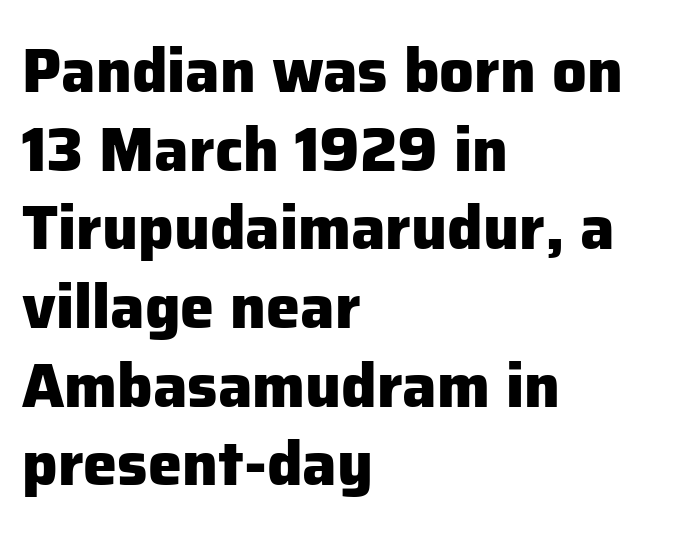
The image shows 61 px heavy sans-serif type, upright; set left-aligned, normal line spacing (1.29x), normal letter spacing, not underlined; low stroke contrast and a medium x-height.
